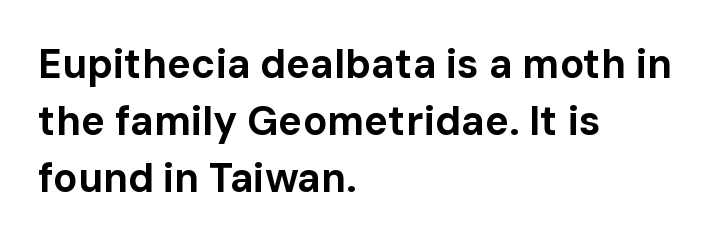
The image shows 40 px bold sans-serif type, upright; set left-aligned, normal line spacing (1.43x), normal letter spacing, not underlined; low stroke contrast and a medium x-height.
